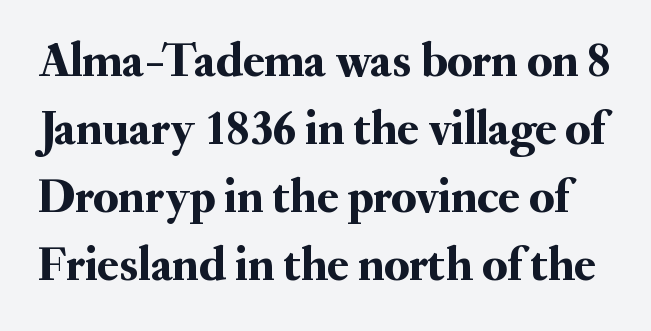
Regular leading. No word sits above an underline. The axis of the letterforms is exactly vertical. Characters follow at the spacing the type designer built in.
